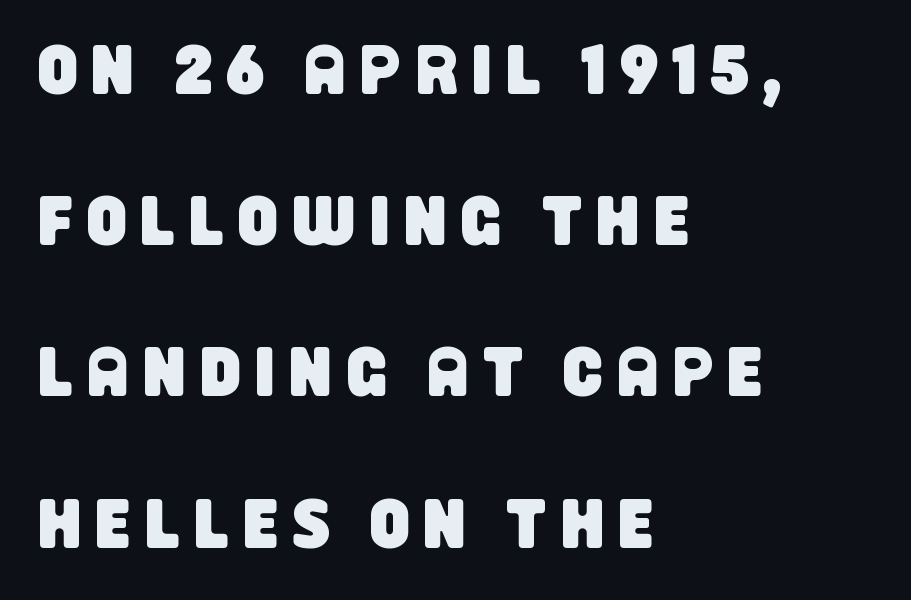
The image shows 70 px condensed sans-serif type; set left-aligned, loose line spacing (2.16x), unusually wide letter spacing (+0.2 em), not underlined; low stroke contrast and a large x-height.
